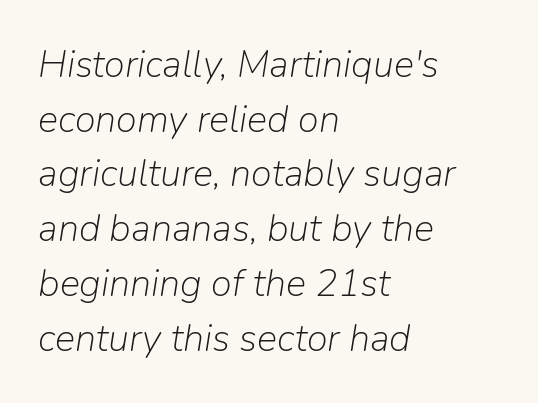
Q: Is the text bold? A: No.
Q: Is the text italic (slanted)? A: Yes, it leans right by about 9 degrees.
Q: Is the text underlined? A: No.
Q: How is the paragraph aligned? A: Left-aligned.
Q: Is the spacing between letters normal or unusually wide? A: Normal.
Q: Is the spacing between lines tight, normal or loose? A: Normal.
Q: Width (condensed, normal, or wide)? A: Normal.
Q: Stroke contrast? A: Low.
Q: x-height? A: Medium.
Q: Monospaced? A: No.
